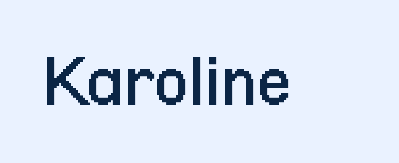
{"serif": "no", "italic": "no", "bold": "no", "weight": "regular", "width": "condensed", "stroke_contrast": "low", "x_height": "medium", "monospaced": "no", "underline": "no", "letter_spacing": "normal", "letter_spacing_em": 0.0, "glyph_px": 76}
